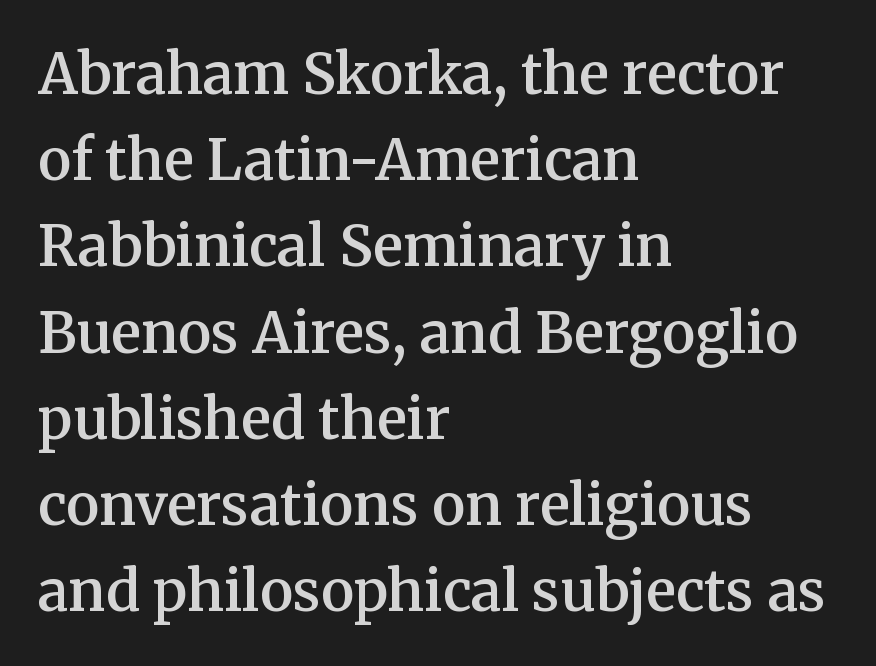
The image shows 56 px semibold serif type, upright; set left-aligned, normal line spacing (1.54x), normal letter spacing, not underlined; medium stroke contrast and a medium x-height.
